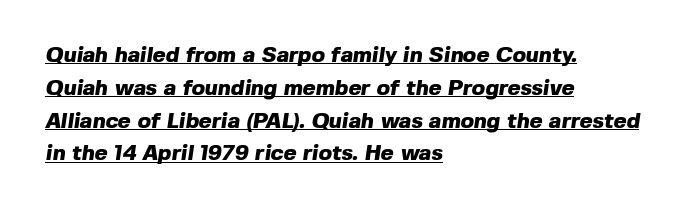
{"bold": "yes", "underline": "yes", "align": "left", "line_spacing": "normal", "line_spacing_ratio": 1.49, "letter_spacing": "normal", "letter_spacing_em": 0.0, "glyph_px": 22}
